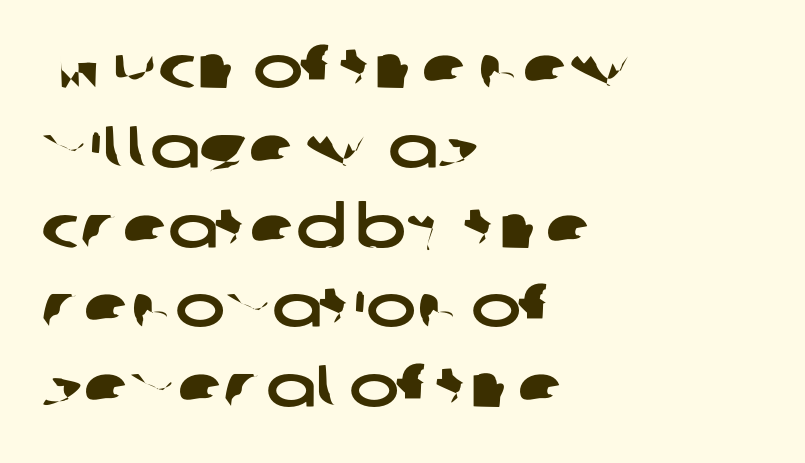
Q: Is the typeface a serif or a sans-serif typeface? A: Sans-serif.
Q: Is the text underlined? A: No.
Q: How is the paragraph aligned? A: Left-aligned.
Q: Is the spacing between letters normal or unusually wide? A: Normal.
Q: Is the spacing between lines tight, normal or loose? A: Normal.
Q: Width (condensed, normal, or wide)? A: Wide.
Q: Stroke contrast? A: Low.
Q: x-height? A: Medium.
Q: Monospaced? A: No.
